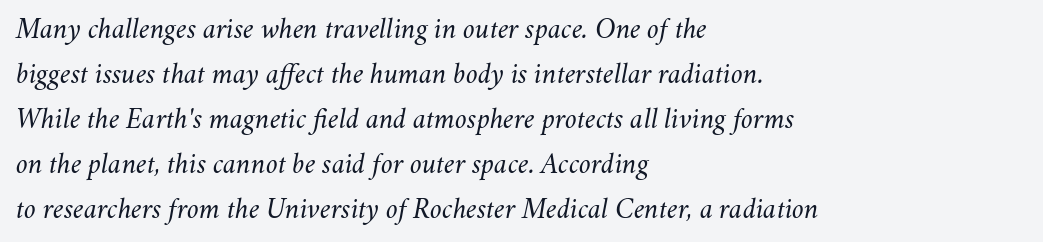
The image shows 29 px regular-weight type, italic (leaning right); set left-aligned, normal line spacing (1.55x), normal letter spacing, not underlined; medium stroke contrast and a small x-height.
